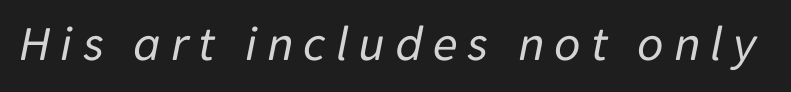
The image shows 51 px regular-weight type, italic (leaning right); set not underlined; low stroke contrast and a medium x-height.
